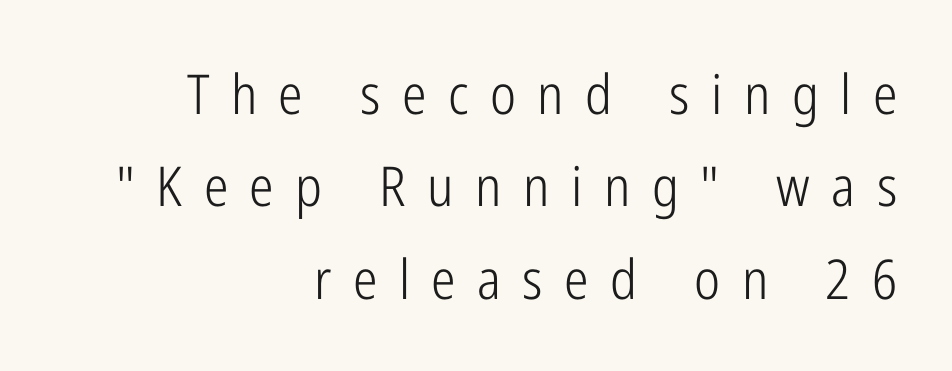
The image shows 55 px light, condensed sans-serif type, upright; set right-aligned, normal line spacing (1.68x), unusually wide letter spacing (+0.39 em), not underlined; low stroke contrast and a medium x-height.
